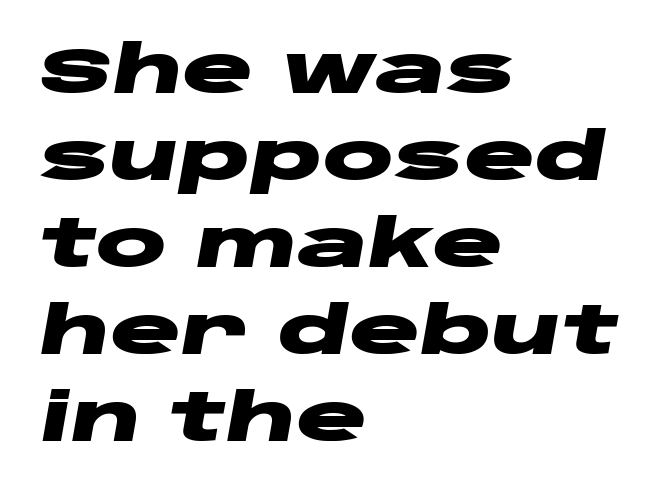
Q: Is the text bold? A: Yes.
Q: Is the text italic (slanted)? A: Yes, it leans right by about 10 degrees.
Q: Is the text underlined? A: No.
Q: How is the paragraph aligned? A: Left-aligned.
Q: Is the spacing between letters normal or unusually wide? A: Normal.
Q: Is the spacing between lines tight, normal or loose? A: Normal.
Q: Width (condensed, normal, or wide)? A: Wide.
Q: Stroke contrast? A: Low.
Q: x-height? A: Large.
Q: Monospaced? A: No.
